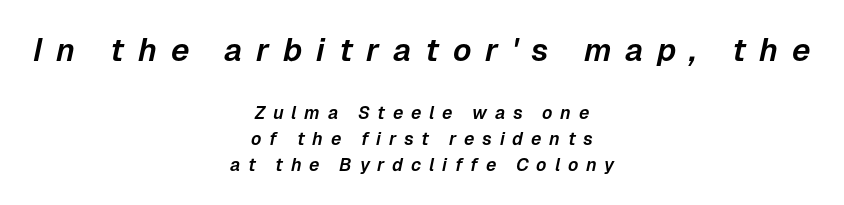
The space beneath each line is pristine and unruled. This sample has the flowing, uneven cadence of proportional lettering. Alignment: centered. Italic: yes, the glyphs are oblique. Is there much room between lines? A standard amount, neither cramped nor airy. Which of the two is more prominent by size? The first, at the top.
